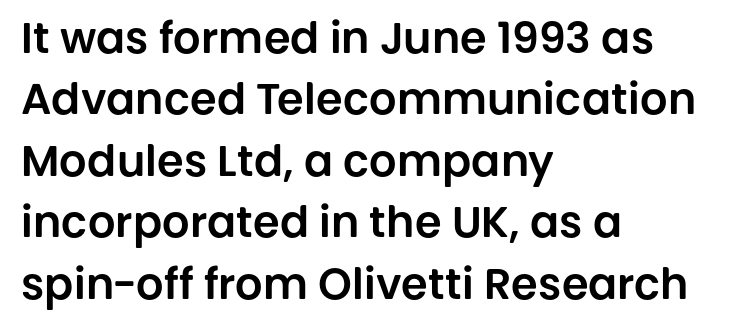
The image shows 43 px sans-serif type, upright; set left-aligned, normal line spacing (1.43x), normal letter spacing, not underlined; low stroke contrast and a large x-height.
